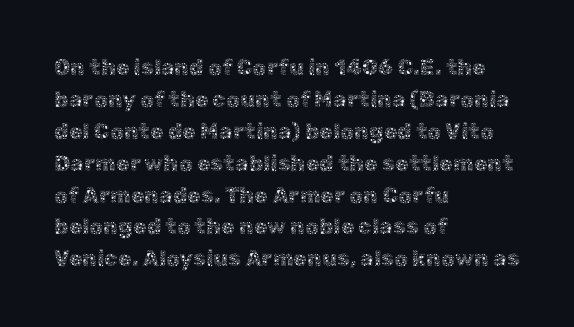
The image shows 22 px text type, upright; set left-aligned, normal line spacing (1.45x), normal letter spacing, not underlined.
